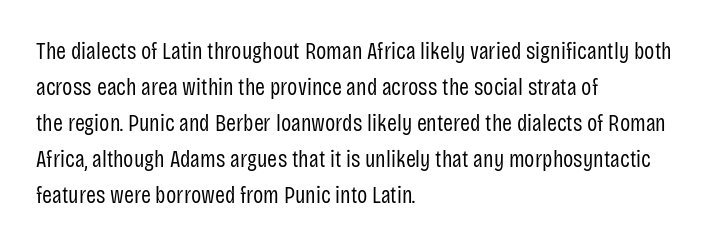
There is no visible air inserted between adjacent glyphs. The rendering anchors every line to the left-hand side. Counters stay open thanks to moderate or lighter strokes. Is there much room between lines? A standard amount, neither cramped nor airy. Type without underlining.
